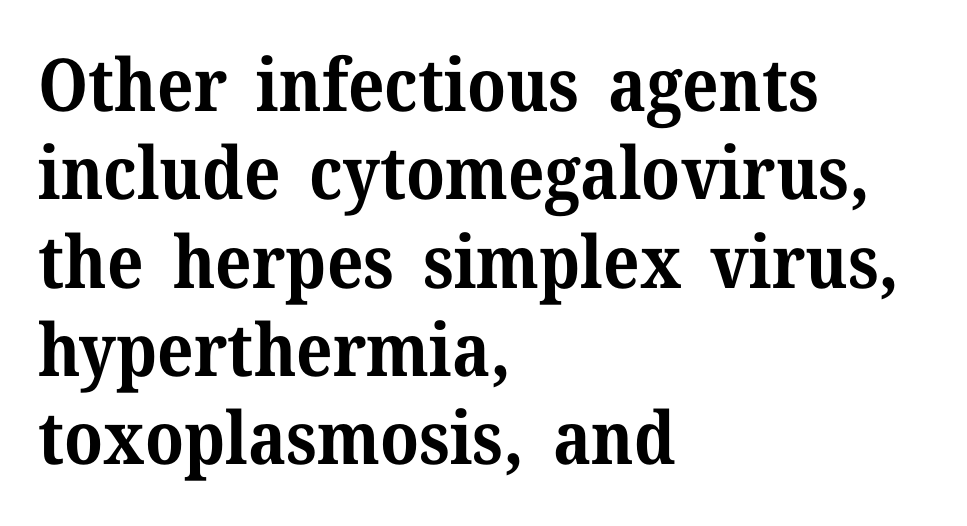
The area under the type is left untouched. Upright lettering throughout. Proportional: the letters do not fall into vertical columns. Every letter is thick-stroked: bold, no question. Each word holds together tightly as a unit, with standard inter-letter gaps.
